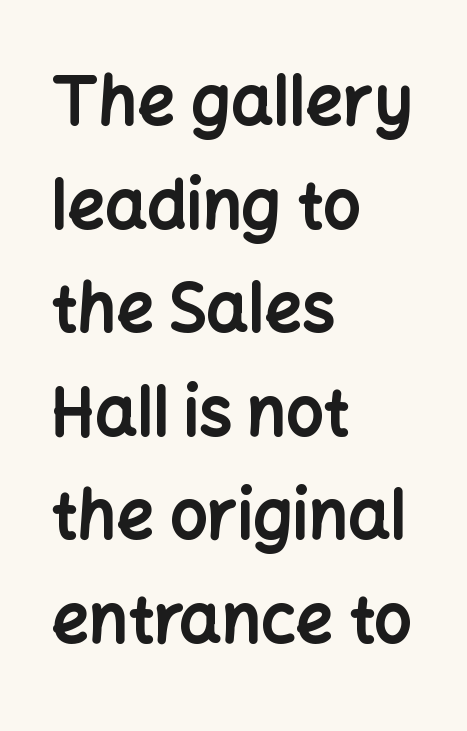
Q: Is the text bold? A: Yes.
Q: Is the text italic (slanted)? A: No, it is upright.
Q: Is the typeface a serif or a sans-serif typeface? A: Sans-serif.
Q: Is the text underlined? A: No.
Q: How is the paragraph aligned? A: Left-aligned.
Q: Is the spacing between letters normal or unusually wide? A: Normal.
Q: Is the spacing between lines tight, normal or loose? A: Normal.
Q: Width (condensed, normal, or wide)? A: Normal.
Q: Stroke contrast? A: Low.
Q: x-height? A: Medium.
Q: Monospaced? A: No.
